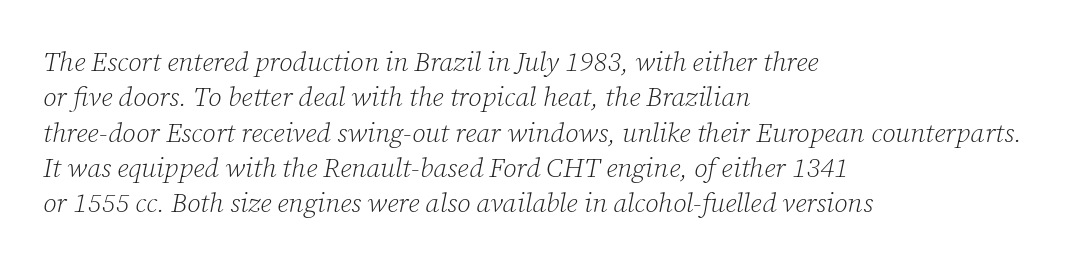
The image shows 27 px text type, italic (leaning right); set left-aligned, normal line spacing (1.31x), normal letter spacing, not underlined.
